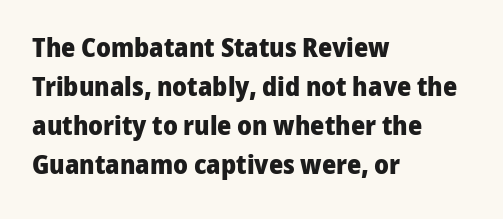
The typography opts for an upright posture over an oblique one. The face used here has the dense, thick strokes of a bold. Words float on clear page, feet unadorned. The typesetter chose a ragged-right arrangement here.
